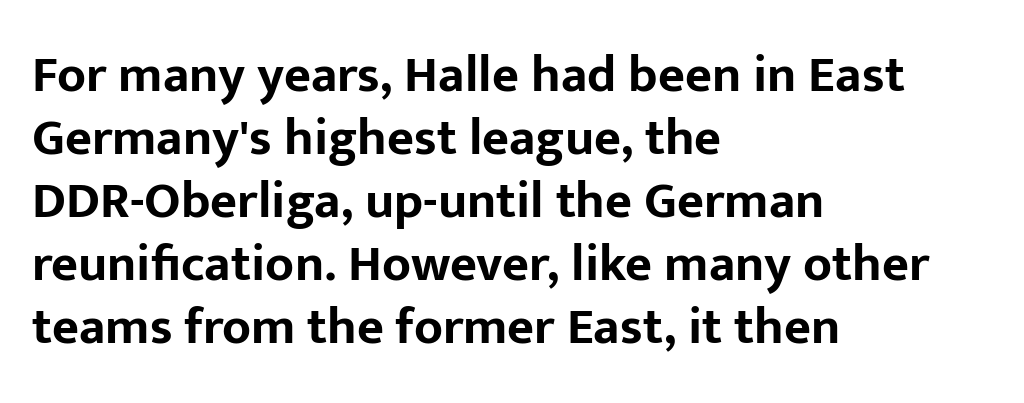
All the whitespace from short lines collects on the right. Heavy-handed strokes throughout: this text is bold. Does the lettering tilt? It doesn't — this is upright. The face used here is a sans, in the tradition of grotesques and geometrics. The face used here is proportionally spaced, like ordinary book or web type. Tracking here is standard; glyphs follow each other at the usual distance.
